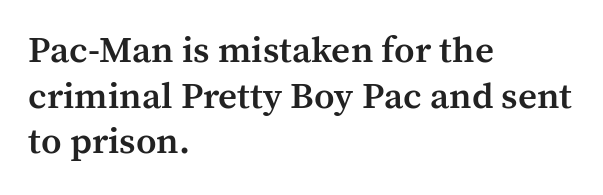
{"serif": "yes", "italic": "no", "bold": "semi", "weight": "semibold", "width": "normal", "stroke_contrast": "medium", "x_height": "medium", "monospaced": "no", "underline": "no", "align": "left", "line_spacing_ratio": 1.23, "letter_spacing": "normal", "letter_spacing_em": 0.0, "glyph_px": 37}
